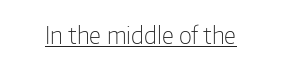
{"italic": "no", "bold": "no", "underline": "yes", "letter_spacing": "normal", "letter_spacing_em": 0.0, "glyph_px": 24}
